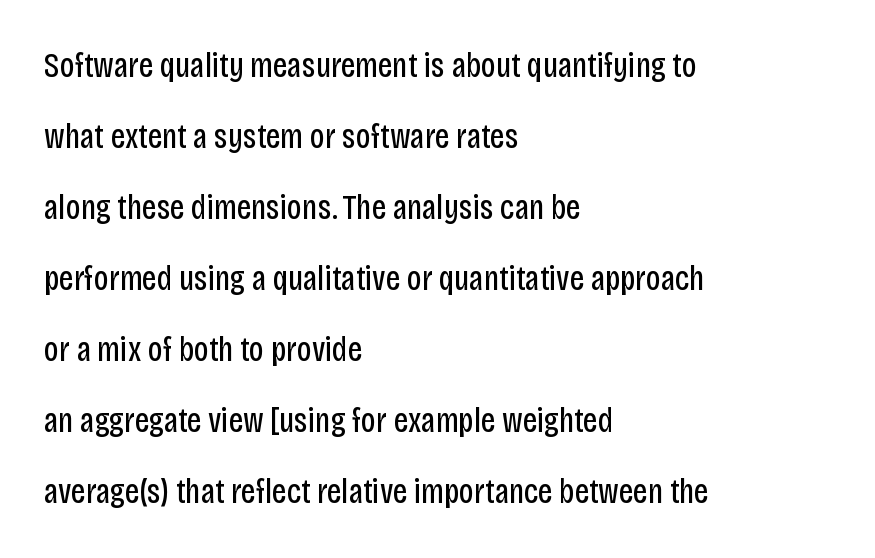
The image shows 35 px regular-weight, condensed sans-serif type, upright; set left-aligned, loose line spacing (2.03x), normal letter spacing, not underlined; low stroke contrast and a large x-height.
